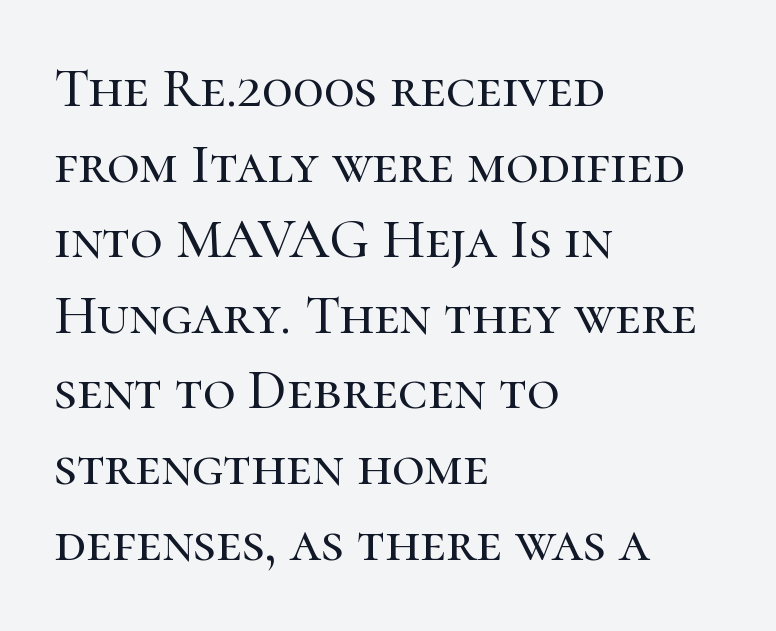
Q: Is the text italic (slanted)? A: No, it is upright.
Q: Is the typeface a serif or a sans-serif typeface? A: Serif.
Q: Is the text underlined? A: No.
Q: How is the paragraph aligned? A: Left-aligned.
Q: Is the spacing between letters normal or unusually wide? A: Normal.
Q: Is the spacing between lines tight, normal or loose? A: Normal.
Q: Width (condensed, normal, or wide)? A: Normal.
Q: Stroke contrast? A: High.
Q: x-height? A: Medium.
Q: Monospaced? A: No.
